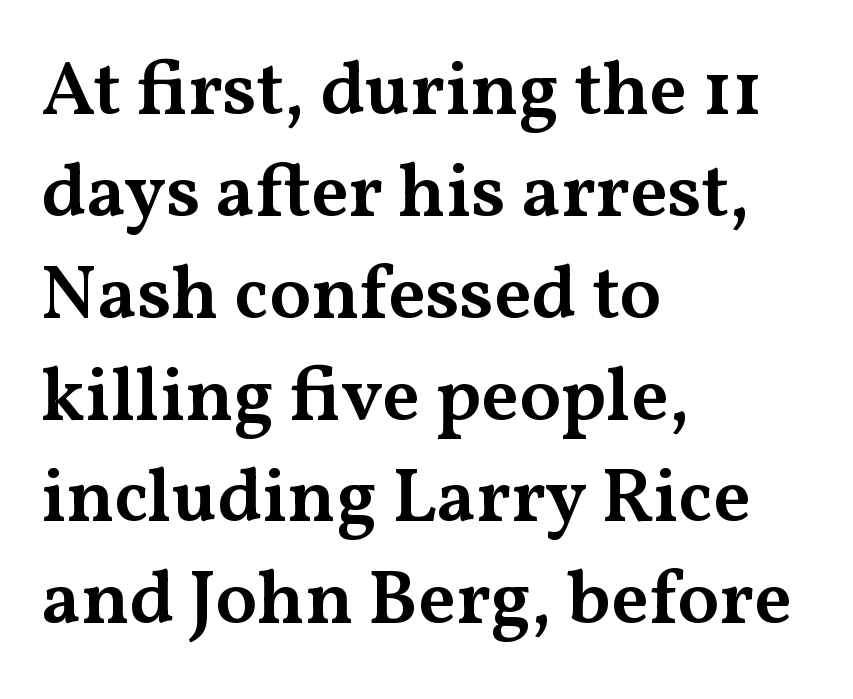
Q: Is the text bold? A: Semi-bold.
Q: Is the text italic (slanted)? A: No, it is upright.
Q: Is the typeface a serif or a sans-serif typeface? A: Serif.
Q: Is the text underlined? A: No.
Q: How is the paragraph aligned? A: Left-aligned.
Q: Is the spacing between letters normal or unusually wide? A: Normal.
Q: Is the spacing between lines tight, normal or loose? A: Normal.
Q: Width (condensed, normal, or wide)? A: Wide.
Q: Stroke contrast? A: Medium.
Q: x-height? A: Medium.
Q: Monospaced? A: No.
